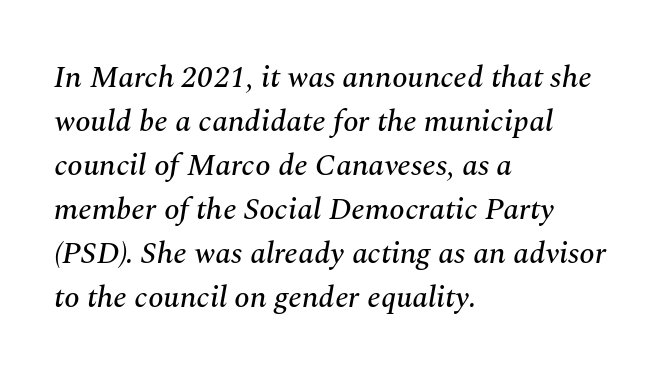
{"serif": "yes", "italic": "yes", "lean": "right", "slant_degrees": 10, "width": "normal", "stroke_contrast": "medium", "x_height": "medium", "monospaced": "no", "underline": "no", "align": "left", "line_spacing": "normal", "line_spacing_ratio": 1.42, "letter_spacing": "normal", "letter_spacing_em": 0.0, "glyph_px": 31}
